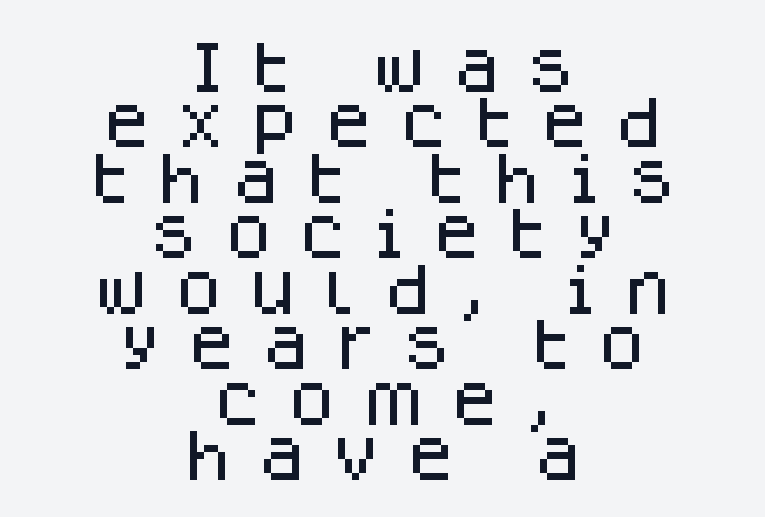
The image shows 56 px sans-serif type, upright; set centered, tight line spacing (0.99x), unusually wide letter spacing (+0.45 em), not underlined; low stroke contrast and a large x-height.
